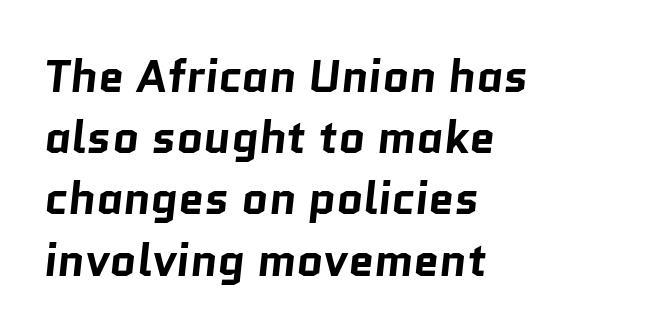
Q: Is the text bold? A: Yes.
Q: Is the typeface a serif or a sans-serif typeface? A: Sans-serif.
Q: Is the text underlined? A: No.
Q: How is the paragraph aligned? A: Left-aligned.
Q: Is the spacing between letters normal or unusually wide? A: Normal.
Q: Is the spacing between lines tight, normal or loose? A: Normal.
Q: Width (condensed, normal, or wide)? A: Normal.
Q: Stroke contrast? A: Low.
Q: x-height? A: Medium.
Q: Monospaced? A: No.
